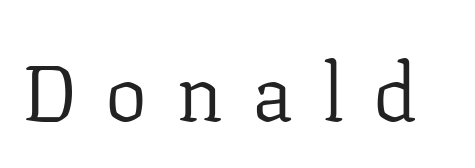
Designer's note — italics off, roman on. The designer went with a serif here, giving each stem small feet. A quiet, ordinary-to-light weight characterises the typeface. Characters follow at a spacing far wider than the type designer built in. You could not count columns in this text — the font is proportionally spaced. The zone under the glyphs is completely vacant.
